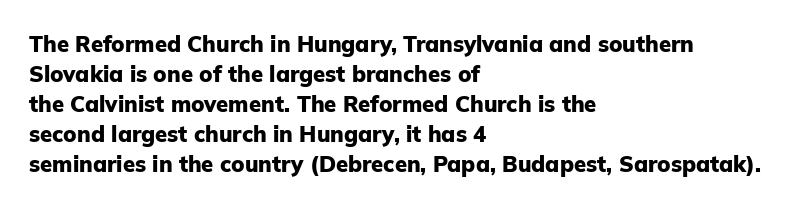
The image shows 22 px bold type, upright; set left-aligned, normal line spacing (1.36x), normal letter spacing, not underlined.
